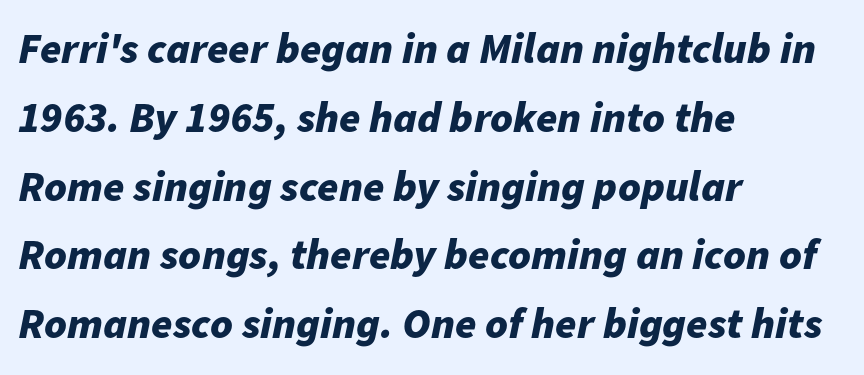
The image shows 43 px bold type, italic (leaning right); set left-aligned, normal line spacing (1.6x), normal letter spacing, not underlined; low stroke contrast and a medium x-height.
